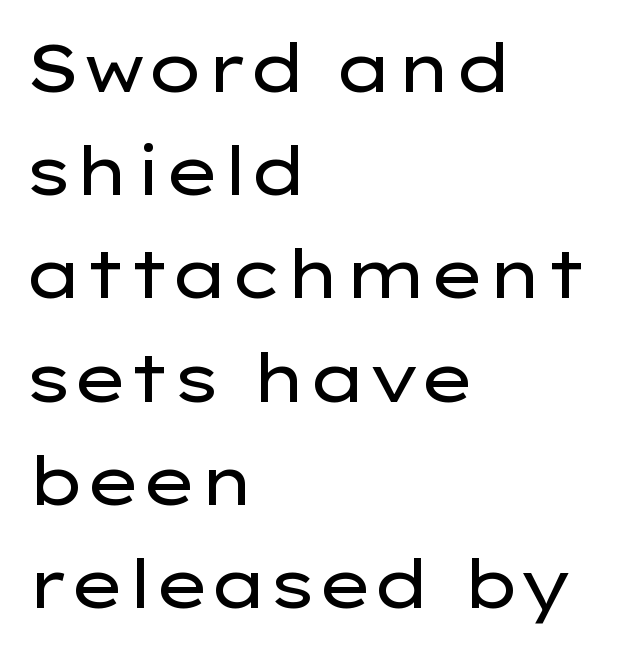
{"serif": "no", "italic": "no", "bold": "no", "weight": "regular", "width": "wide", "stroke_contrast": "low", "x_height": "medium", "monospaced": "no", "underline": "no", "align": "left", "line_spacing": "normal", "line_spacing_ratio": 1.54, "letter_spacing": "normal", "letter_spacing_em": 0.0, "glyph_px": 67}
